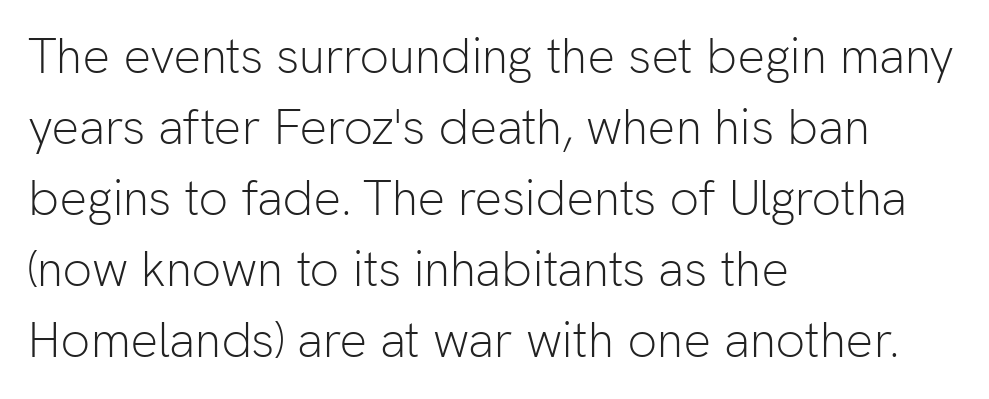
The image shows 49 px light sans-serif type, upright; set left-aligned, normal line spacing (1.45x), normal letter spacing, not underlined; low stroke contrast and a medium x-height.
